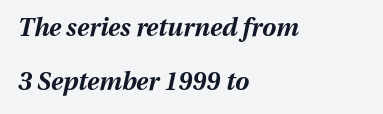
Q: Is the text bold? A: Yes.
Q: Is the text italic (slanted)? A: Yes, it leans right by about 13 degrees.
Q: Is the text underlined? A: No.
Q: How is the paragraph aligned? A: Left-aligned.
Q: Is the spacing between letters normal or unusually wide? A: Normal.
Q: Is the spacing between lines tight, normal or loose? A: Loose.
